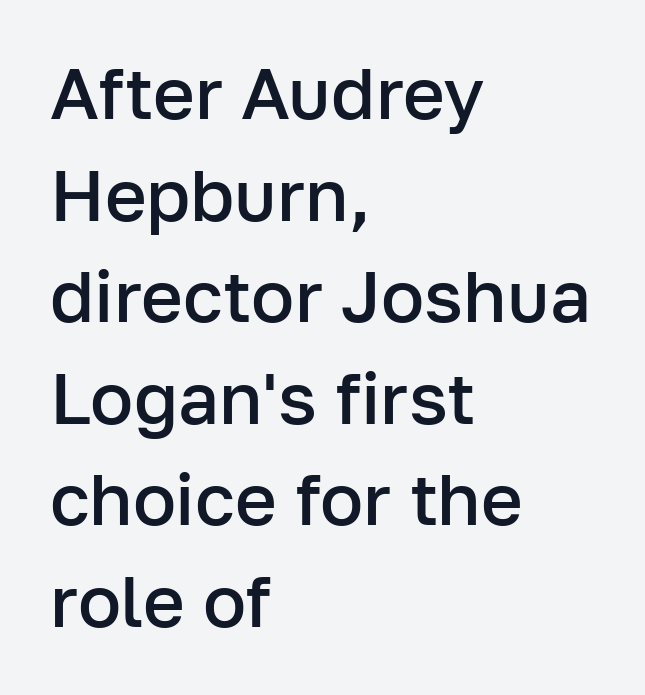
Rendered with straight, roman letterforms. Has an underline been added? It has not. Letterform terminals end flat and unadorned throughout the passage. Line starts are locked; line ends wander. Students, note that the glyphs here touch the page at normal intervals.
